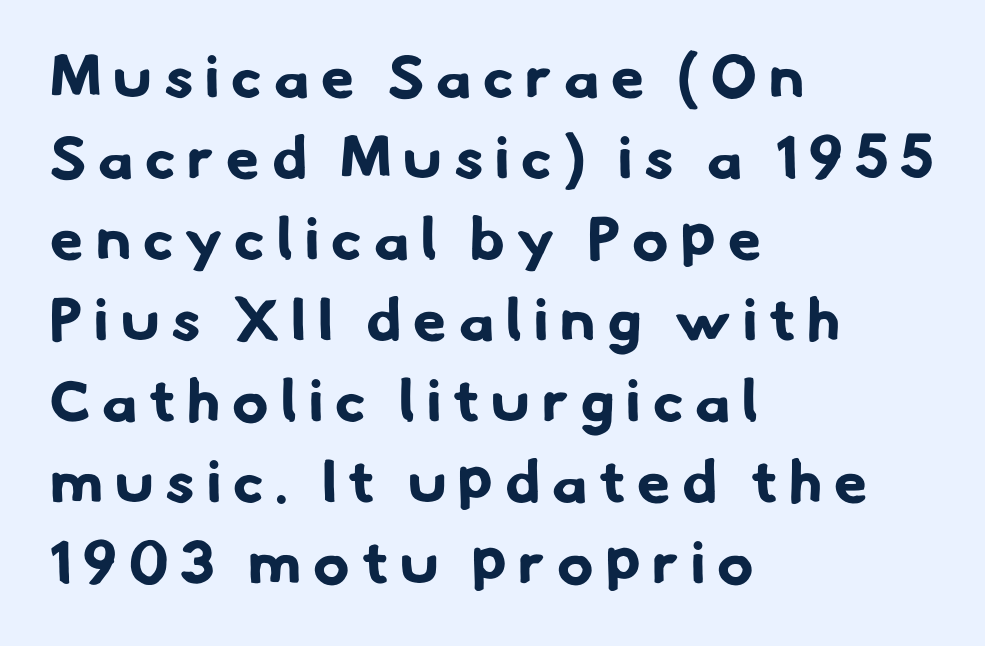
The image shows 60 px bold sans-serif type; set left-aligned, normal line spacing (1.35x), unusually wide letter spacing (+0.2 em), not underlined; low stroke contrast and a small x-height.
